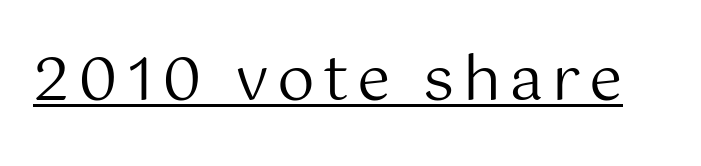
Q: Is the text bold? A: No.
Q: Is the text italic (slanted)? A: No, it is upright.
Q: Is the typeface a serif or a sans-serif typeface? A: Sans-serif.
Q: Is the text underlined? A: Yes.
Q: Width (condensed, normal, or wide)? A: Normal.
Q: Stroke contrast? A: Medium.
Q: x-height? A: Medium.
Q: Monospaced? A: No.
